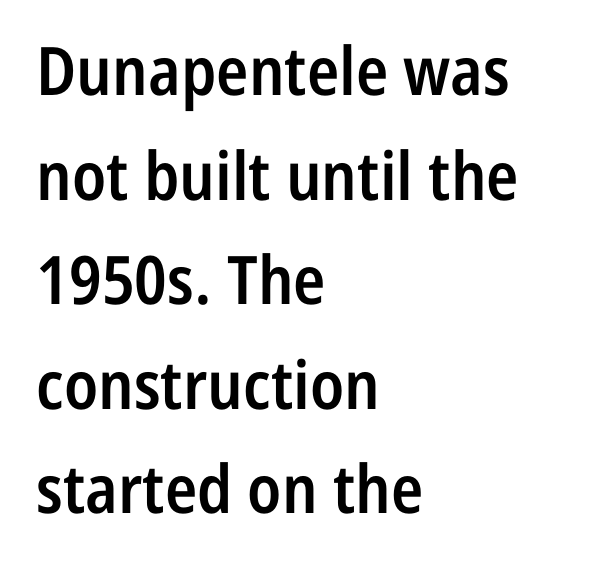
{"serif": "no", "italic": "no", "bold": "semi", "weight": "semibold", "width": "condensed", "stroke_contrast": "low", "x_height": "medium", "monospaced": "no", "underline": "no", "align": "left", "line_spacing": "normal", "line_spacing_ratio": 1.56, "letter_spacing": "normal", "letter_spacing_em": 0.0, "glyph_px": 67}
